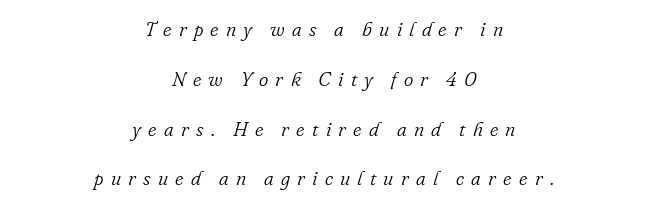
Which margin do the lines hug? Neither — every line sits in the middle. Substantial extra tracking has been applied to these lines. Only glyphs here, with clear space below each row. Interline gaps are noticeably wide in this sample. The specimen reads as italic at a glance.
